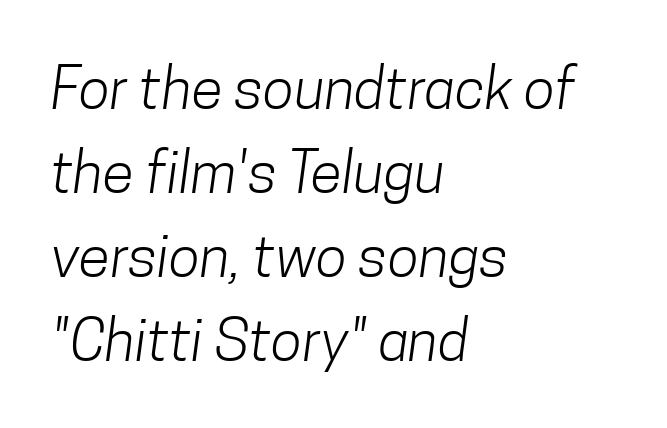
The image shows 58 px light, condensed sans-serif type; set left-aligned, normal line spacing (1.45x), normal letter spacing, not underlined; low stroke contrast and a medium x-height.
